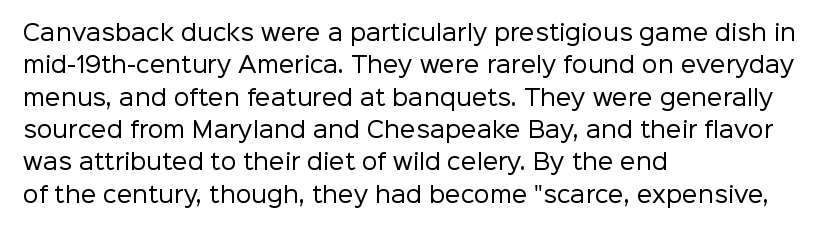
The image shows 22 px text type, upright; set left-aligned, normal line spacing (1.47x), normal letter spacing, not underlined.
